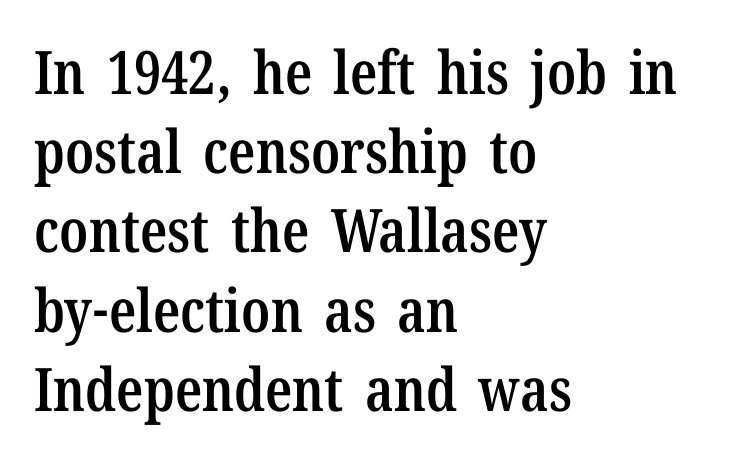
The image shows 60 px semibold, condensed serif type, upright; set left-aligned, normal line spacing (1.32x), normal letter spacing, not underlined; low stroke contrast and a medium x-height.
